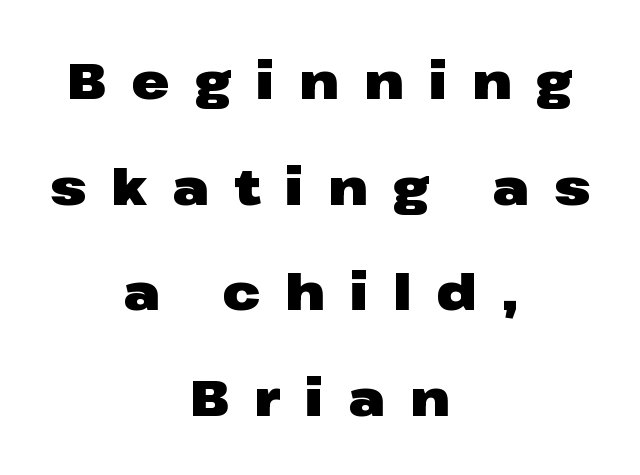
The image shows 51 px heavy, wide sans-serif type, upright; set centered, loose line spacing (2.07x), unusually wide letter spacing (+0.49 em), not underlined; low stroke contrast and a medium x-height.
